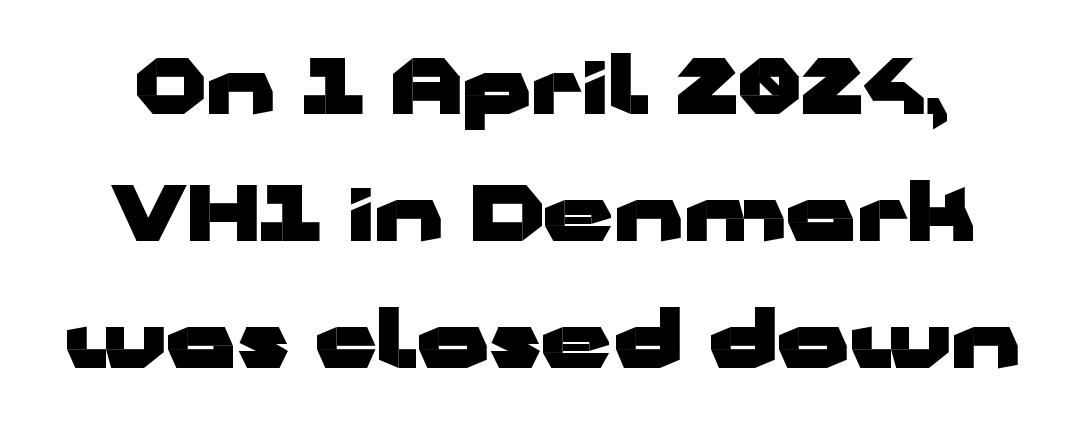
The image shows 78 px heavy, wide sans-serif type, upright; set normal line spacing (1.63x), normal letter spacing, not underlined; low stroke contrast and a medium x-height.
